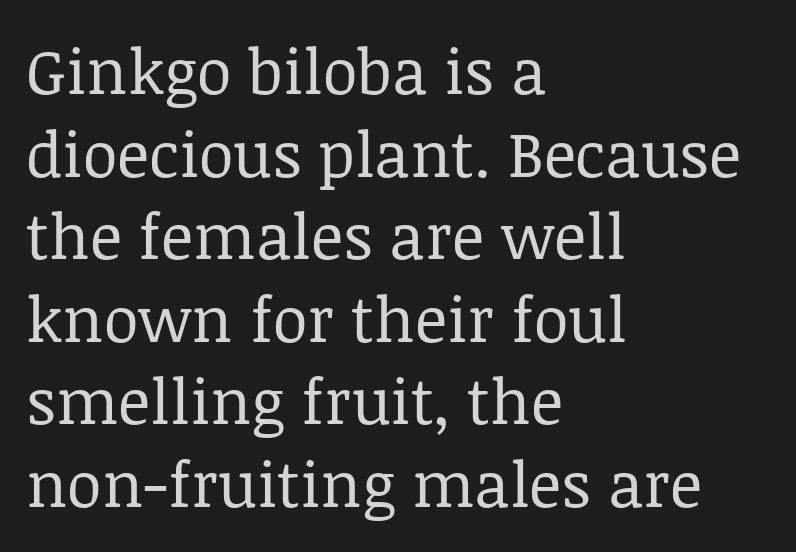
A typesetter would mark this as roman, not italic. A bare baseline throughout the passage. Here the designer chose a conventional face with non-uniform glyph widths. Short note: letters normally spaced. You can tell from the footed stems that serif type was used.
